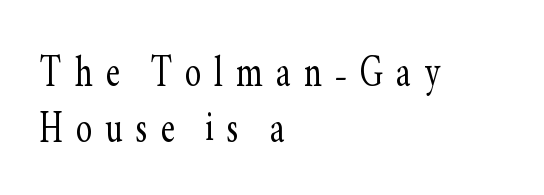
{"serif": "yes", "italic": "no", "bold": "no", "weight": "light", "width": "condensed", "stroke_contrast": "low", "x_height": "small", "monospaced": "no", "underline": "no", "align": "left", "line_spacing": "tight", "line_spacing_ratio": 1.14, "letter_spacing": "wide", "letter_spacing_em": 0.27, "glyph_px": 49}
